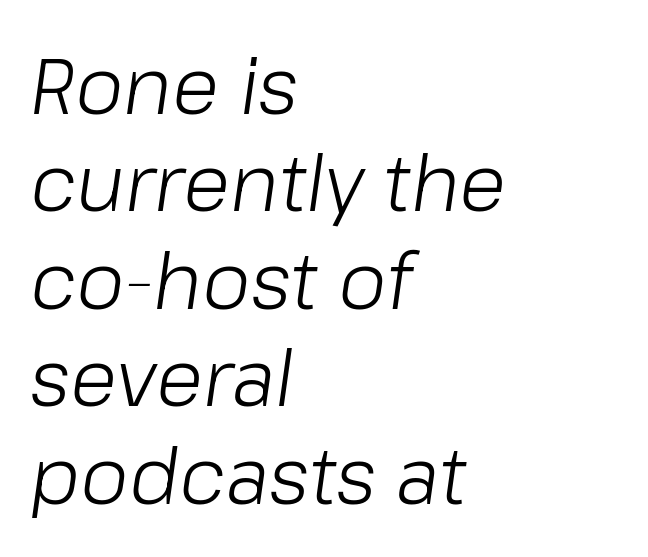
Unbolded letterforms with no extra heft. Rows of type keep a routine distance in the vertical direction. Tracking here is standard; glyphs follow each other at the usual distance. Every character sits at an angle, as italics do. Check the space under the baseline: it is left empty.
